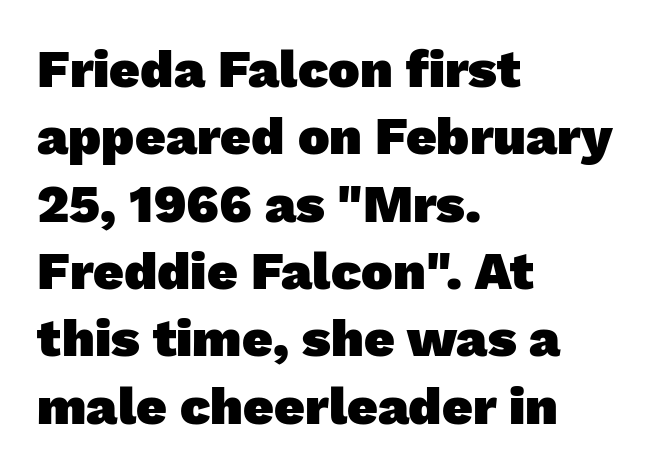
{"serif": "no", "bold": "yes", "weight": "heavy", "width": "normal", "stroke_contrast": "low", "x_height": "medium", "monospaced": "no", "underline": "no", "align": "left", "line_spacing": "normal", "line_spacing_ratio": 1.27, "letter_spacing": "normal", "letter_spacing_em": 0.0, "glyph_px": 53}
